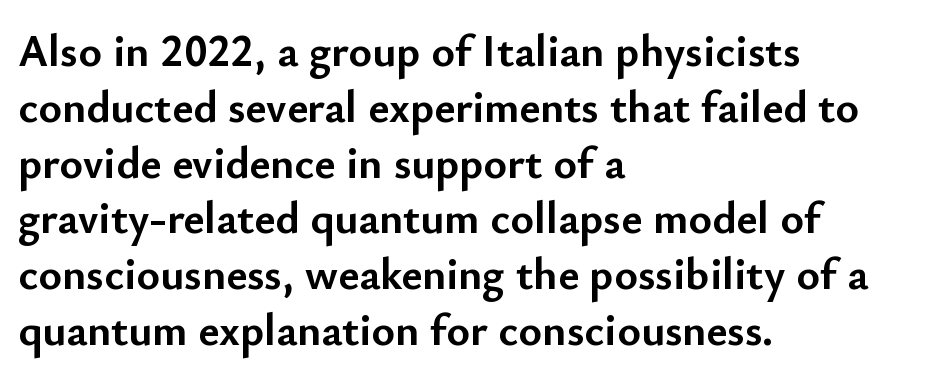
The image shows 45 px semibold sans-serif type, upright; set left-aligned, line spacing 1.24x, normal letter spacing, not underlined; low stroke contrast and a small x-height.
